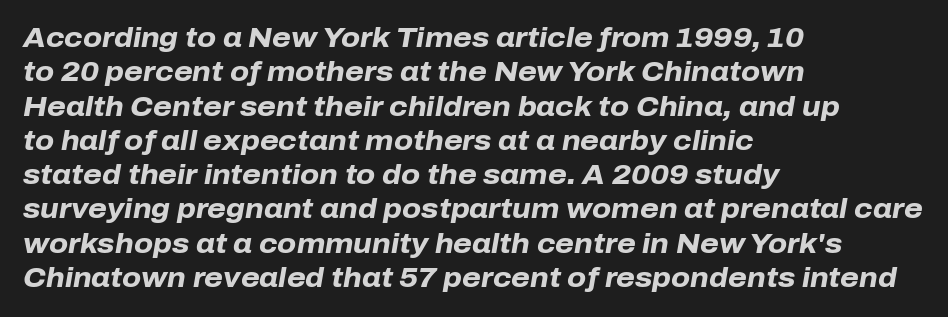
{"italic": "yes", "lean": "right", "slant_degrees": 10, "bold": "yes", "underline": "no", "align": "left", "line_spacing": "normal", "line_spacing_ratio": 1.27, "letter_spacing": "normal", "letter_spacing_em": 0.0, "glyph_px": 27}
